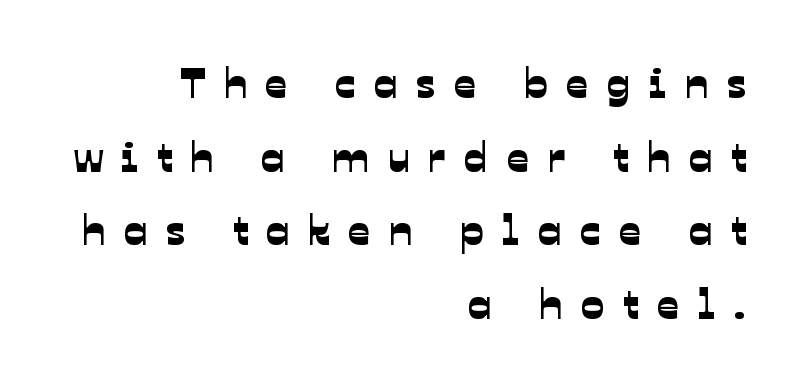
Q: Is the typeface a serif or a sans-serif typeface? A: Sans-serif.
Q: Is the text underlined? A: No.
Q: How is the paragraph aligned? A: Right-aligned.
Q: Is the spacing between letters normal or unusually wide? A: Unusually wide.
Q: Width (condensed, normal, or wide)? A: Normal.
Q: Stroke contrast? A: Low.
Q: x-height? A: Medium.
Q: Monospaced? A: No.
